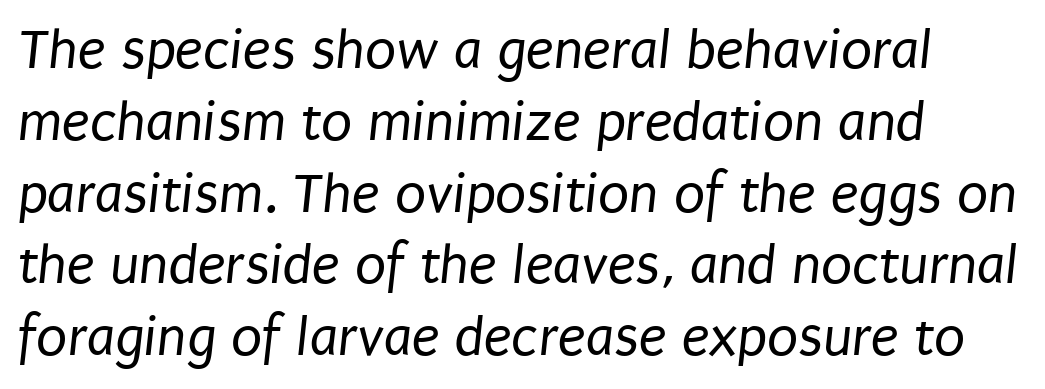
{"serif": "no", "bold": "no", "weight": "regular", "width": "condensed", "stroke_contrast": "low", "x_height": "large", "monospaced": "no", "underline": "no", "align": "left", "line_spacing": "normal", "line_spacing_ratio": 1.26, "letter_spacing": "normal", "letter_spacing_em": 0.0, "glyph_px": 57}
